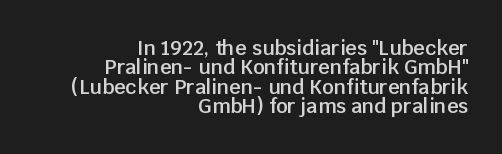
{"italic": "no", "bold": "semi", "underline": "no", "align": "right", "line_spacing": "tight", "line_spacing_ratio": 0.97, "letter_spacing": "normal", "letter_spacing_em": 0.0, "glyph_px": 20}
